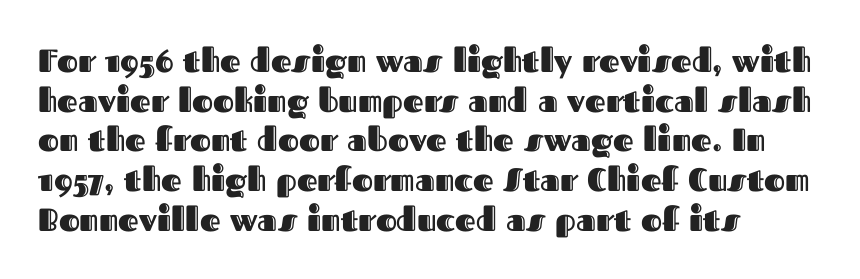
The image shows 32 px text type, upright; set left-aligned, line spacing 1.24x, normal letter spacing, not underlined; a medium x-height.
